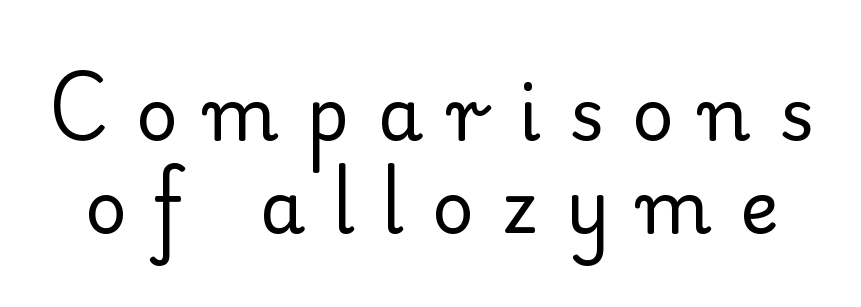
Regarding leading, the lines here are spaced in the standard way. The zone under the glyphs is completely vacant. A quiet, ordinary-to-light weight characterises the typeface. A serif font was chosen for this passage. Style check: upright. The tracking jumps out immediately: characters are airy and widely separated.
